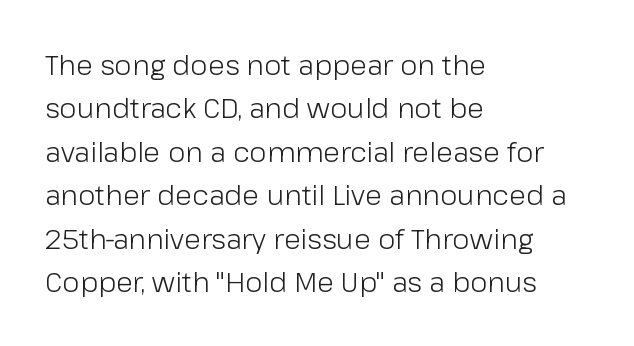
Students, observe: this is what conventionally led text looks like. These lines keep a tight, regular rhythm from letter to letter. The passage shown is typed in a proportional face where columns would drift. A clean baseline with only descenders dipping below it.
